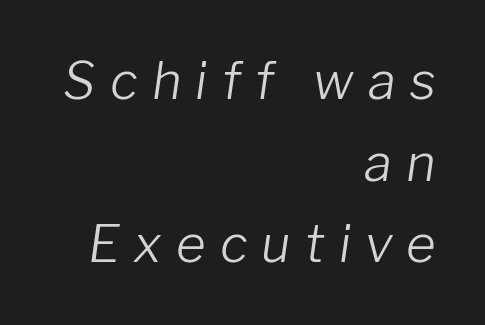
The image shows 51 px light type, italic (leaning right); set right-aligned, normal line spacing (1.6x), unusually wide letter spacing (+0.28 em), not underlined; low stroke contrast and a medium x-height.
